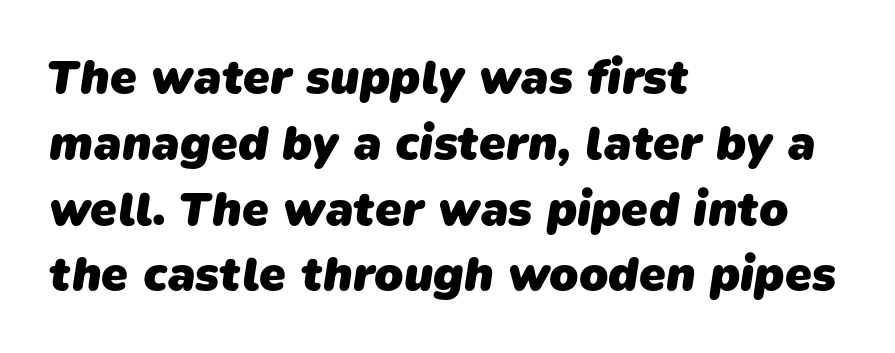
Q: Is the text bold? A: Yes.
Q: Is the typeface a serif or a sans-serif typeface? A: Sans-serif.
Q: Is the text underlined? A: No.
Q: How is the paragraph aligned? A: Left-aligned.
Q: Is the spacing between letters normal or unusually wide? A: Normal.
Q: Is the spacing between lines tight, normal or loose? A: Normal.
Q: Width (condensed, normal, or wide)? A: Normal.
Q: Stroke contrast? A: Low.
Q: x-height? A: Medium.
Q: Monospaced? A: No.
